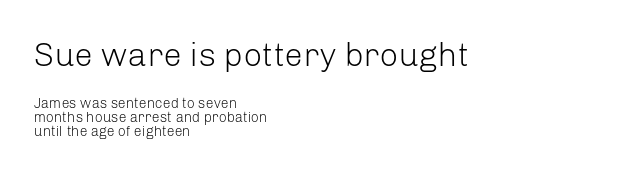
The image shows 33 px light sans-serif type, upright; set left-aligned, tight line spacing (1.01x), normal letter spacing, not underlined; the first (top) block is 2.36x larger; low stroke contrast and a medium x-height.
